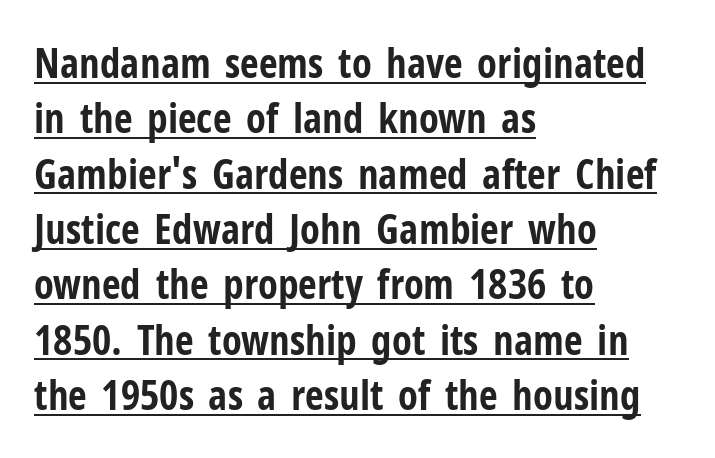
Every character sits straight up, as roman type does. Compared with an ordinary text face, these strokes are far heavier — a full bold. Layout note: lines flush left. Typographically, this falls in the sans-serif category. The rendering keeps characters at their native spacing.
